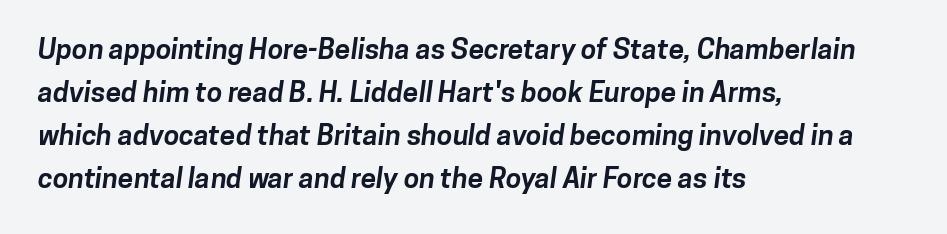
The image shows 28 px bold sans-serif type; set left-aligned, normal line spacing (1.54x), normal letter spacing, not underlined; low stroke contrast and a medium x-height.
